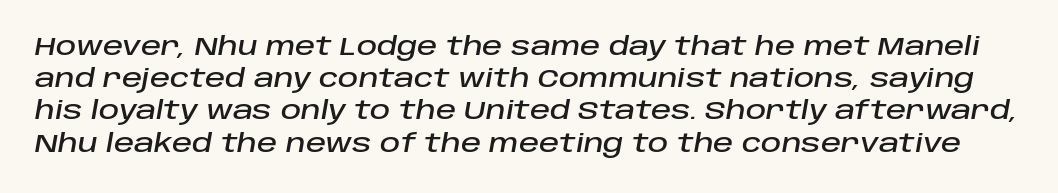
Q: Is the text italic (slanted)? A: Yes, it leans right by about 10 degrees.
Q: Is the text underlined? A: No.
Q: Is the spacing between letters normal or unusually wide? A: Normal.
Q: Is the spacing between lines tight, normal or loose? A: Normal.
